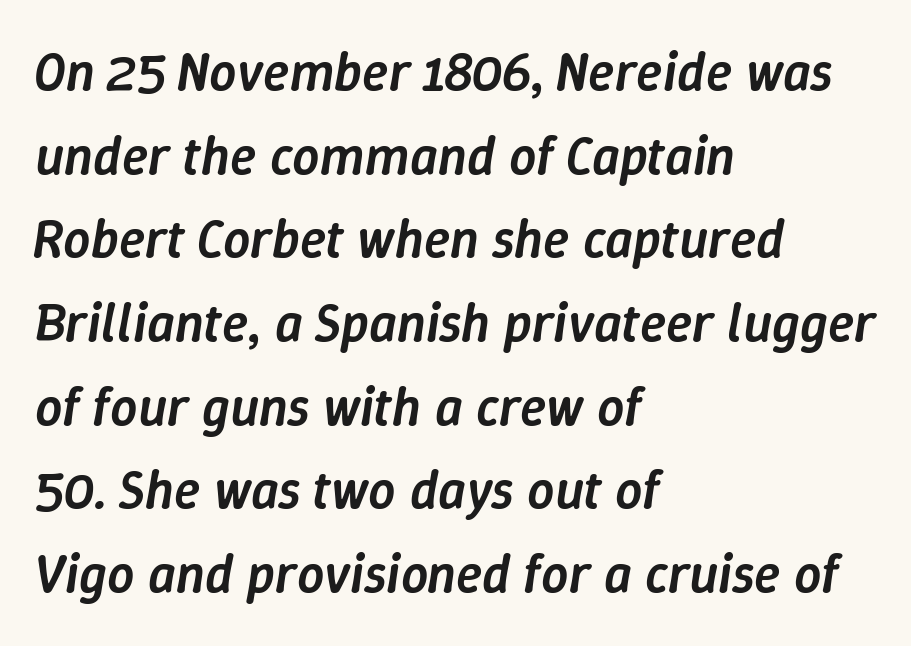
The image shows 54 px semibold type, italic (leaning right); set left-aligned, normal line spacing (1.55x), normal letter spacing, not underlined; low stroke contrast and a medium x-height.
